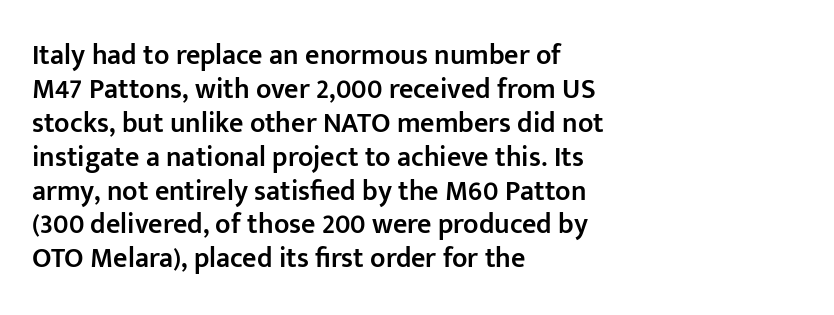
The image shows 28 px semibold sans-serif type, upright; set left-aligned, line spacing 1.21x, normal letter spacing, not underlined; low stroke contrast and a medium x-height.
